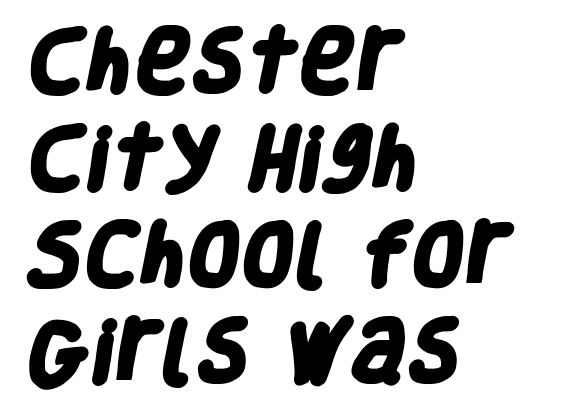
{"serif": "no", "bold": "yes", "weight": "heavy", "width": "condensed", "stroke_contrast": "low", "x_height": "large", "monospaced": "no", "underline": "no", "align": "left", "line_spacing": "normal", "line_spacing_ratio": 1.4, "letter_spacing": "normal", "letter_spacing_em": 0.0, "glyph_px": 69}
